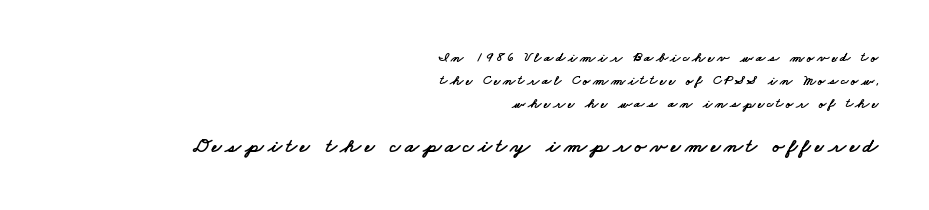
{"underline": "no", "align": "right", "line_spacing": "normal", "line_spacing_ratio": 1.64, "larger_block": "second", "size_ratio": 1.5, "glyph_px": 21}
